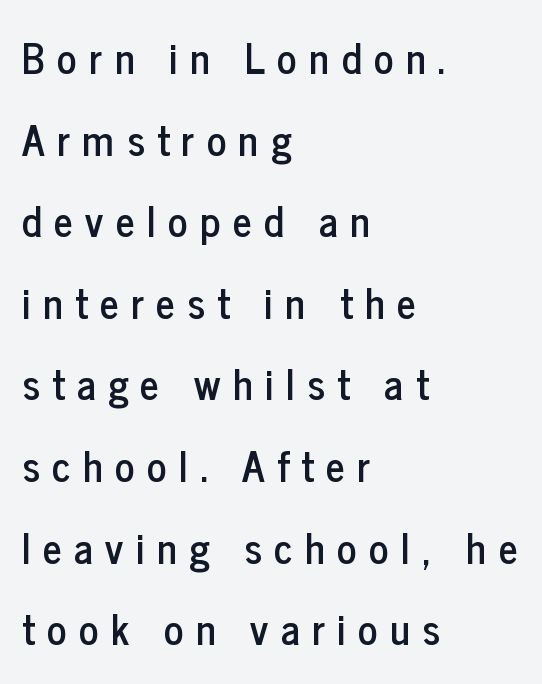
Posture: upright roman. Every row of glyphs begins at an identical x-position on the left. Think of a printed novel: that variable character pitch is what you see here. Glance below the letters and you will spot only blank space.
